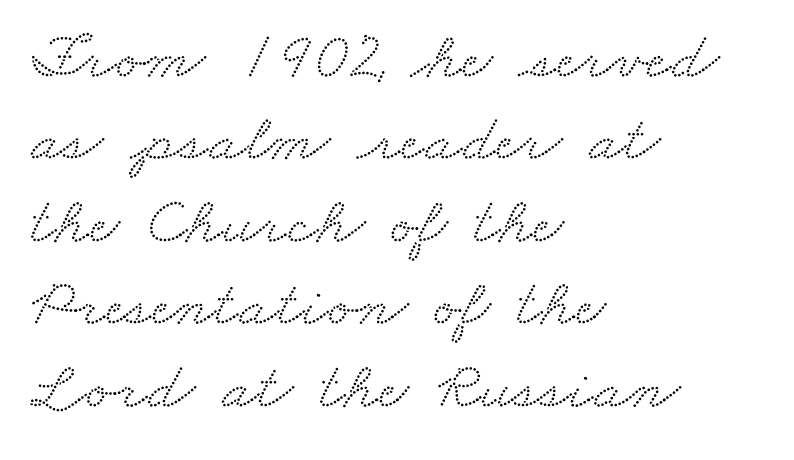
{"serif": "yes", "width": "wide", "stroke_contrast": "medium", "x_height": "small", "monospaced": "no", "underline": "no", "align": "left", "line_spacing_ratio": 1.23, "letter_spacing": "normal", "letter_spacing_em": 0.0, "glyph_px": 67}
